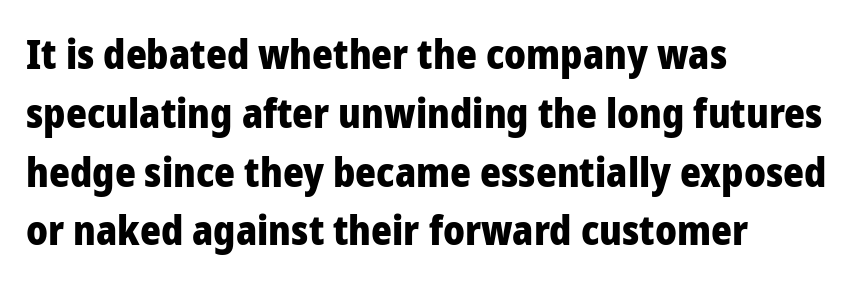
Q: Is the text bold? A: Yes.
Q: Is the text italic (slanted)? A: No, it is upright.
Q: Is the typeface a serif or a sans-serif typeface? A: Sans-serif.
Q: Is the text underlined? A: No.
Q: How is the paragraph aligned? A: Left-aligned.
Q: Is the spacing between letters normal or unusually wide? A: Normal.
Q: Is the spacing between lines tight, normal or loose? A: Normal.
Q: Width (condensed, normal, or wide)? A: Normal.
Q: Stroke contrast? A: Low.
Q: x-height? A: Medium.
Q: Monospaced? A: No.
